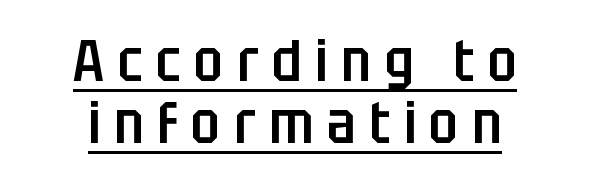
Slightly chunky letters — semibold, I'd say, not full bold. The face used here is a sans, in the tradition of grotesques and geometrics. The passage shown is underscored from start to finish. The line-height multiplier appears low, near solid setting. The lines are quadded center.
